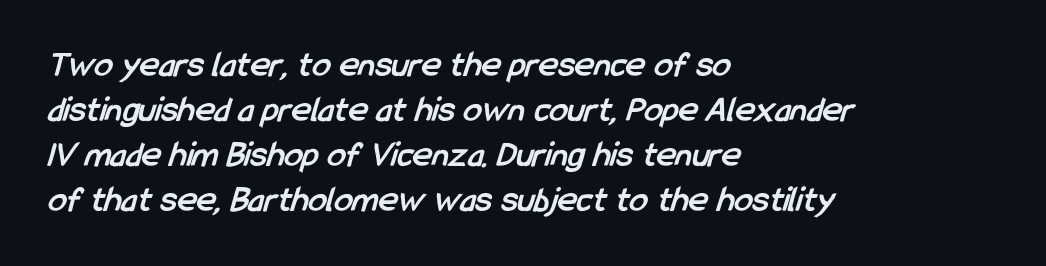
The image shows 37 px semibold, condensed sans-serif type; set left-aligned, line spacing 1.22x, normal letter spacing, not underlined; low stroke contrast and a medium x-height.
